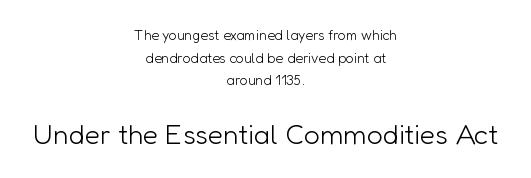
{"serif": "no", "italic": "no", "bold": "no", "weight": "light", "width": "normal", "stroke_contrast": "low", "x_height": "medium", "monospaced": "no", "underline": "no", "align": "center", "line_spacing": "normal", "line_spacing_ratio": 1.62, "letter_spacing": "normal", "letter_spacing_em": 0.0, "larger_block": "second", "size_ratio": 2.0, "glyph_px": 28}
